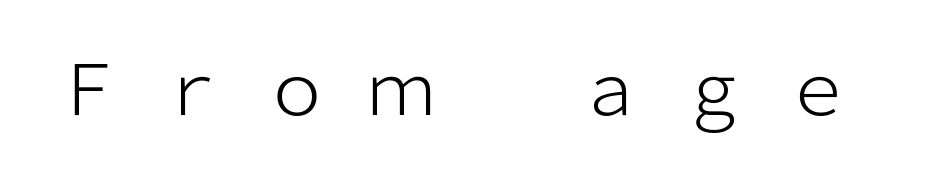
The image shows 70 px light sans-serif type, upright; set unusually wide letter spacing (+0.49 em), not underlined; low stroke contrast and a medium x-height.
